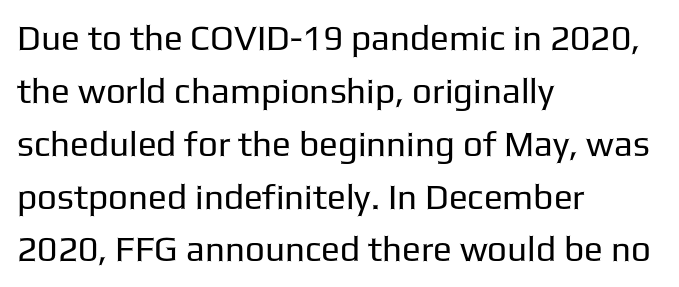
Q: Is the text bold? A: No.
Q: Is the text italic (slanted)? A: No, it is upright.
Q: Is the typeface a serif or a sans-serif typeface? A: Sans-serif.
Q: Is the text underlined? A: No.
Q: How is the paragraph aligned? A: Left-aligned.
Q: Is the spacing between letters normal or unusually wide? A: Normal.
Q: Is the spacing between lines tight, normal or loose? A: Normal.
Q: Width (condensed, normal, or wide)? A: Normal.
Q: Stroke contrast? A: Low.
Q: x-height? A: Medium.
Q: Monospaced? A: No.
